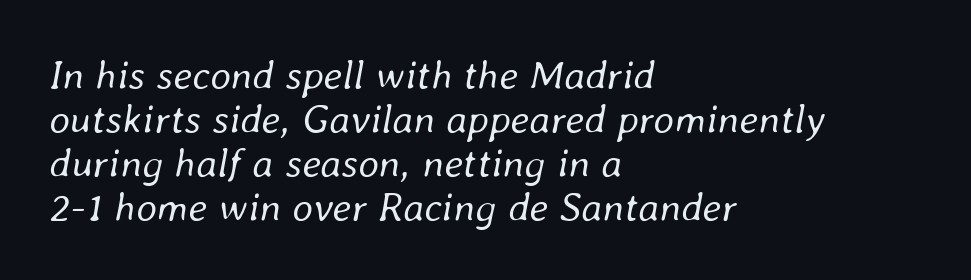
{"italic": "yes", "lean": "right", "slant_degrees": 8, "bold": "no", "weight": "regular", "width": "normal", "stroke_contrast": "low", "x_height": "medium", "monospaced": "no", "underline": "no", "align": "left", "line_spacing": "tight", "line_spacing_ratio": 1.07, "letter_spacing": "normal", "letter_spacing_em": 0.0, "glyph_px": 41}
